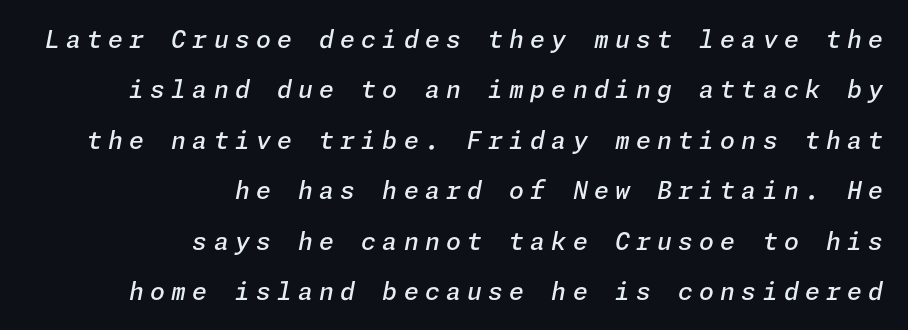
{"italic": "yes", "lean": "right", "slant_degrees": 11, "bold": "semi", "underline": "no", "align": "right", "line_spacing": "loose", "line_spacing_ratio": 2.1, "letter_spacing": "wide", "letter_spacing_em": 0.26, "glyph_px": 24}
